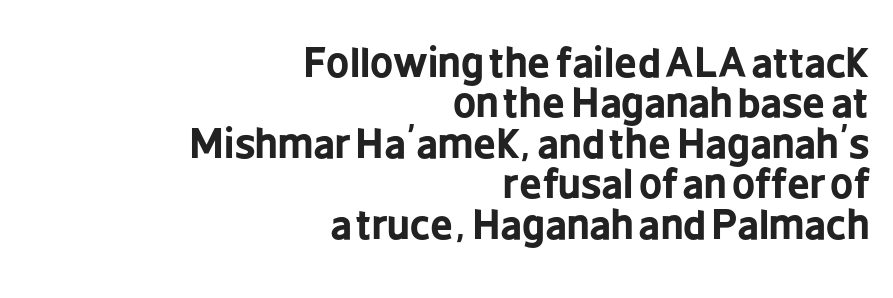
Ascenders rise straight up at ninety degrees. Descender tails drop into unmarked territory. The leading is snug, giving the passage a crowded texture. Which margin do the lines hug? The right one — the left edge is uneven.
